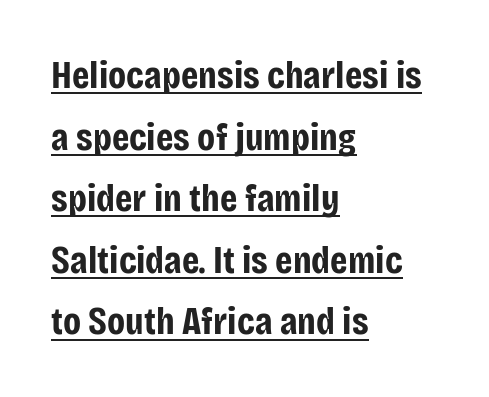
The image shows 39 px bold, condensed sans-serif type, upright; set left-aligned, normal line spacing (1.58x), normal letter spacing, underlined; low stroke contrast and a large x-height.
